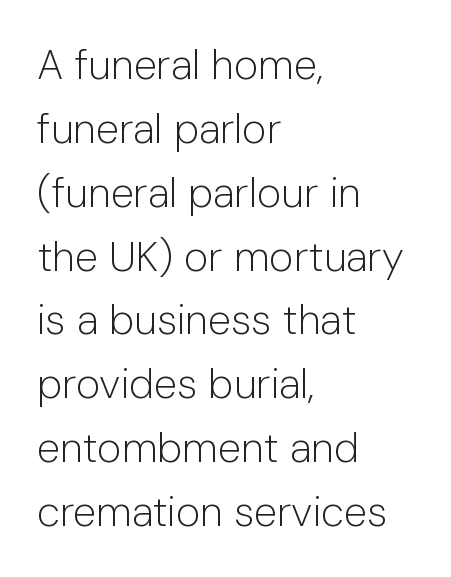
The image shows 42 px light sans-serif type, upright; set left-aligned, normal line spacing (1.52x), normal letter spacing, not underlined; low stroke contrast and a medium x-height.
